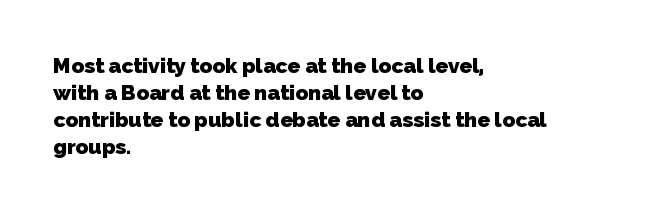
{"bold": "yes", "underline": "no", "align": "left", "line_spacing": "normal", "line_spacing_ratio": 1.29, "letter_spacing": "normal", "letter_spacing_em": 0.0, "glyph_px": 21}
